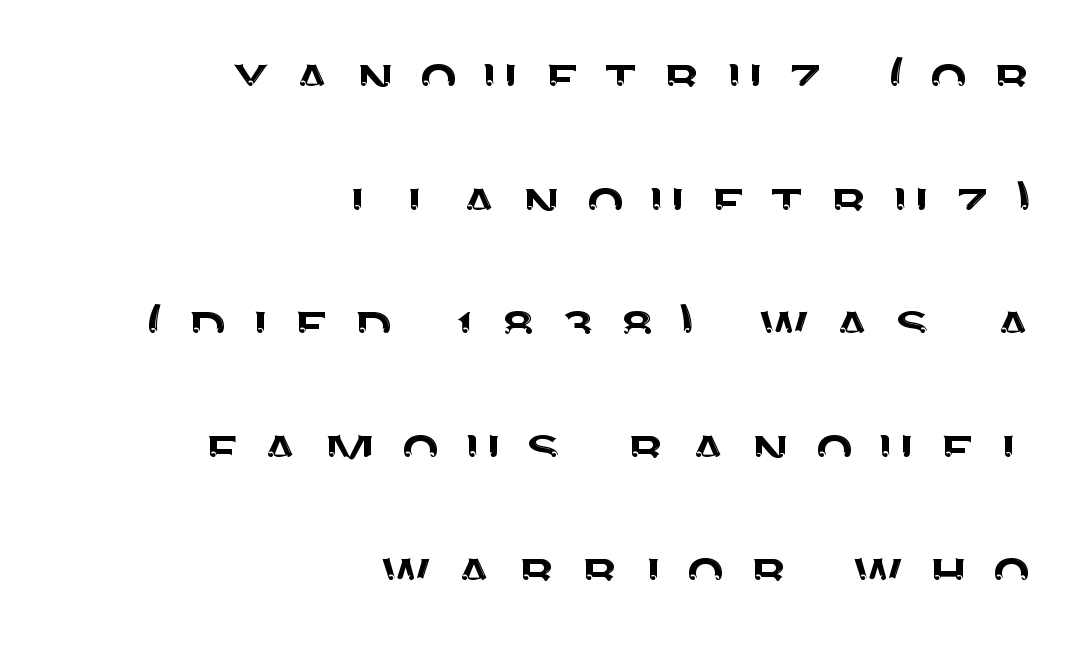
Descenders hang freely into open space. Style check: upright. There is plenty of visible air inserted between adjacent glyphs. Horizontal bands of white between lines are thick stripes.
